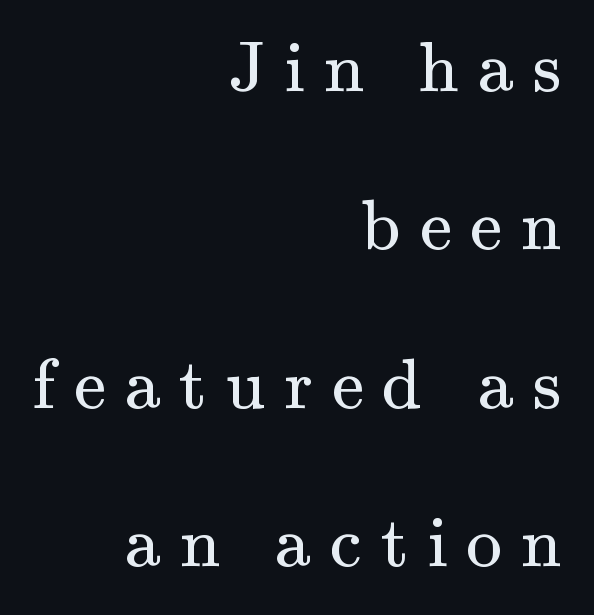
{"serif": "yes", "italic": "no", "bold": "no", "weight": "regular", "width": "normal", "stroke_contrast": "medium", "x_height": "small", "monospaced": "no", "underline": "no", "align": "right", "line_spacing": "loose", "line_spacing_ratio": 2.2, "letter_spacing": "wide", "letter_spacing_em": 0.26, "glyph_px": 72}
